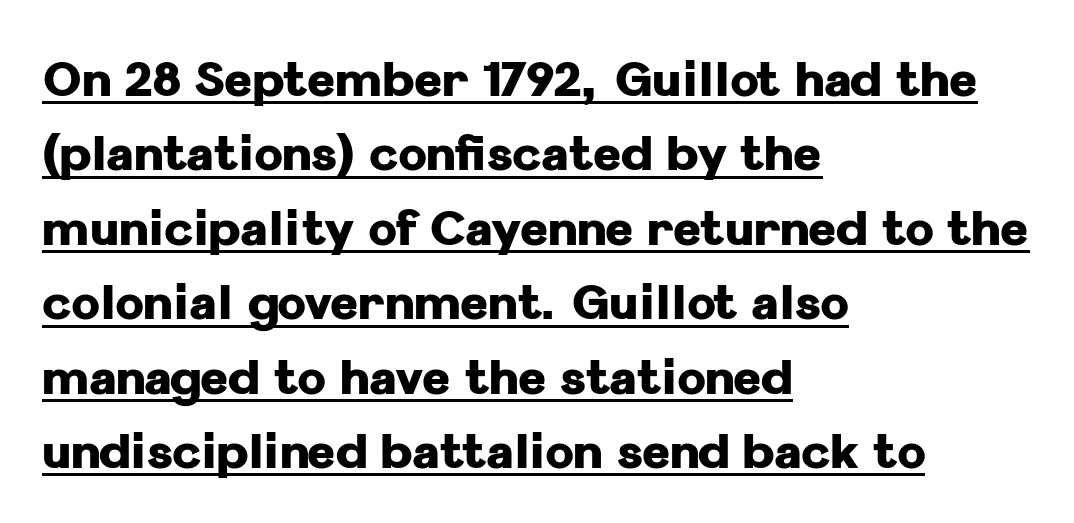
Q: Is the text bold? A: Yes.
Q: Is the text italic (slanted)? A: No, it is upright.
Q: Is the typeface a serif or a sans-serif typeface? A: Sans-serif.
Q: Is the text underlined? A: Yes.
Q: How is the paragraph aligned? A: Left-aligned.
Q: Is the spacing between letters normal or unusually wide? A: Normal.
Q: Is the spacing between lines tight, normal or loose? A: Normal.
Q: Width (condensed, normal, or wide)? A: Normal.
Q: Stroke contrast? A: Low.
Q: x-height? A: Medium.
Q: Monospaced? A: No.
